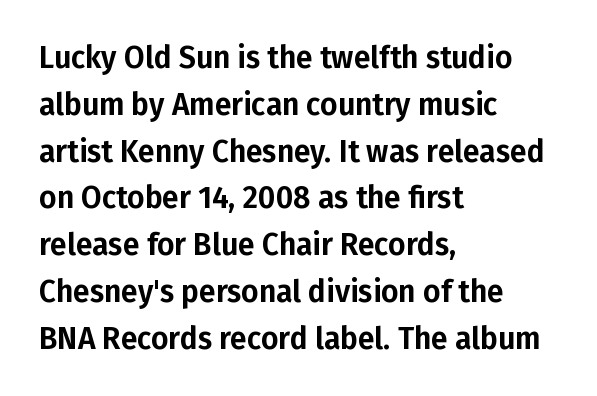
The image shows 30 px sans-serif type, upright; set left-aligned, normal line spacing (1.56x), normal letter spacing, not underlined; low stroke contrast and a medium x-height.
